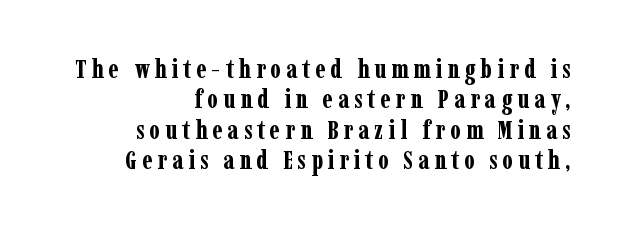
{"italic": "no", "bold": "yes", "underline": "no", "align": "right", "line_spacing_ratio": 1.17, "glyph_px": 26}
